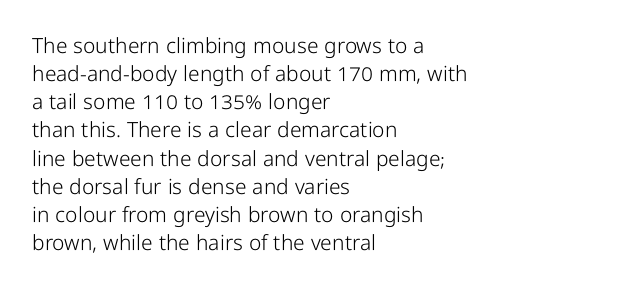
Visually the block forms a straight wall on the left and a jagged coastline on the right. Style check: upright. Bold? No — there's no thickening of the strokes. Notice how descenders clear the ascenders below comfortably — that's standard leading. Each word holds together tightly as a unit, with standard inter-letter gaps.
